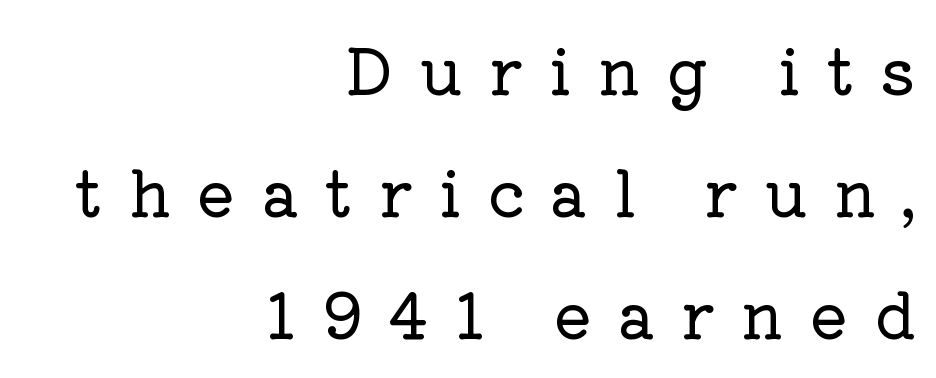
{"serif": "yes", "italic": "no", "width": "normal", "stroke_contrast": "low", "x_height": "medium", "monospaced": "no", "underline": "no", "align": "right", "line_spacing": "loose", "line_spacing_ratio": 1.94, "letter_spacing": "wide", "letter_spacing_em": 0.42, "glyph_px": 63}
